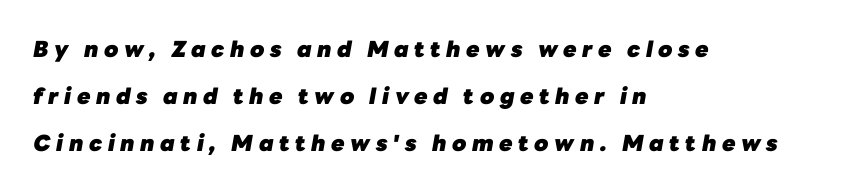
{"italic": "yes", "lean": "right", "slant_degrees": 10, "bold": "yes", "underline": "no", "align": "left", "line_spacing": "loose", "line_spacing_ratio": 2.13, "letter_spacing": "wide", "letter_spacing_em": 0.25, "glyph_px": 22}
